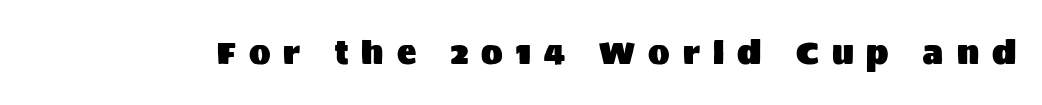
{"serif": "no", "italic": "no", "width": "normal", "stroke_contrast": "medium", "x_height": "large", "monospaced": "no", "underline": "no", "letter_spacing": "wide", "letter_spacing_em": 0.41, "glyph_px": 32}
